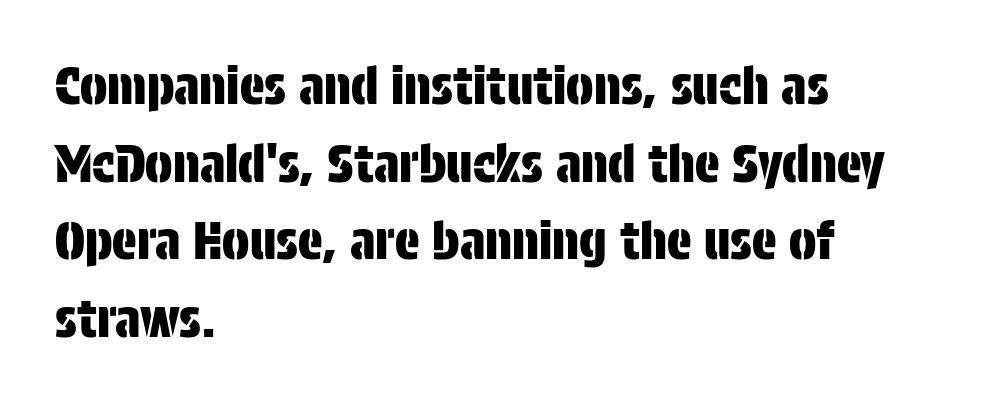
The image shows 51 px condensed sans-serif type, upright; set left-aligned, normal line spacing (1.52x), normal letter spacing, not underlined; low stroke contrast and a large x-height.
